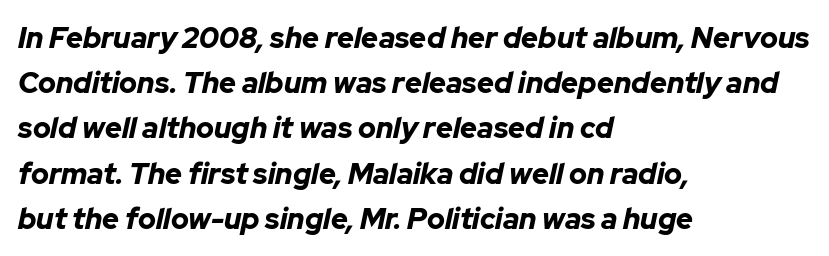
Q: Is the text bold? A: Yes.
Q: Is the text italic (slanted)? A: Yes, it leans right by about 12 degrees.
Q: Is the text underlined? A: No.
Q: How is the paragraph aligned? A: Left-aligned.
Q: Is the spacing between letters normal or unusually wide? A: Normal.
Q: Is the spacing between lines tight, normal or loose? A: Normal.
Q: Width (condensed, normal, or wide)? A: Normal.
Q: Stroke contrast? A: Low.
Q: x-height? A: Medium.
Q: Monospaced? A: No.
